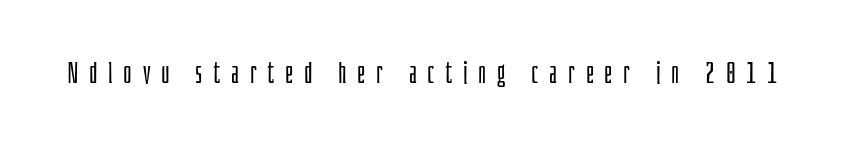
The image shows 29 px light, condensed sans-serif type, upright; set unusually wide letter spacing (+0.37 em), not underlined; low stroke contrast and a large x-height.
